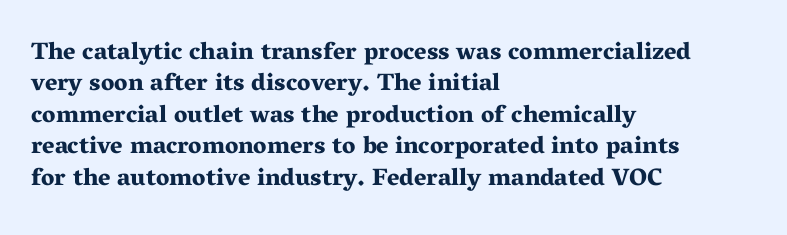
{"italic": "no", "bold": "yes", "underline": "no", "align": "left", "line_spacing": "normal", "line_spacing_ratio": 1.31, "letter_spacing": "normal", "letter_spacing_em": 0.0, "glyph_px": 24}
